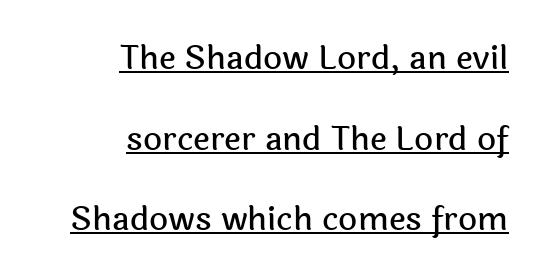
Q: Is the text italic (slanted)? A: No, it is upright.
Q: Is the typeface a serif or a sans-serif typeface? A: Sans-serif.
Q: Is the text underlined? A: Yes.
Q: How is the paragraph aligned? A: Right-aligned.
Q: Is the spacing between letters normal or unusually wide? A: Normal.
Q: Is the spacing between lines tight, normal or loose? A: Loose.
Q: Width (condensed, normal, or wide)? A: Normal.
Q: x-height? A: Medium.
Q: Monospaced? A: No.
